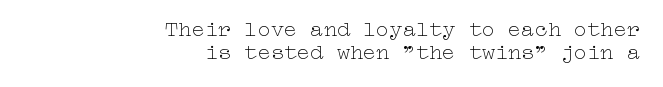
The image shows 22 px text type, upright; set right-aligned, tight line spacing (1.05x), normal letter spacing, not underlined.
